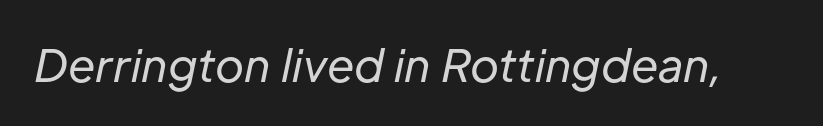
{"italic": "yes", "lean": "right", "slant_degrees": 12, "bold": "no", "weight": "regular", "width": "normal", "stroke_contrast": "low", "x_height": "medium", "monospaced": "no", "underline": "no", "letter_spacing": "normal", "letter_spacing_em": 0.0, "glyph_px": 44}
